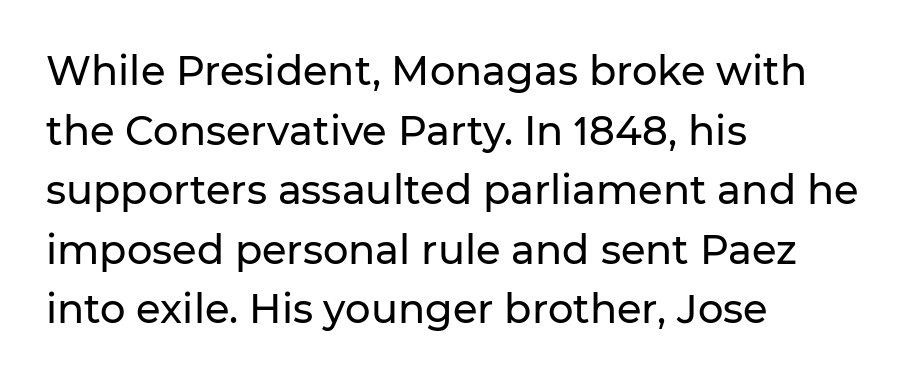
A sans-serif font was chosen for this passage. Does the copy run flush right? No — it runs flush left. Leading: standard. Do the letters lean? They stand straight. The foot of each line stays bare and open.
